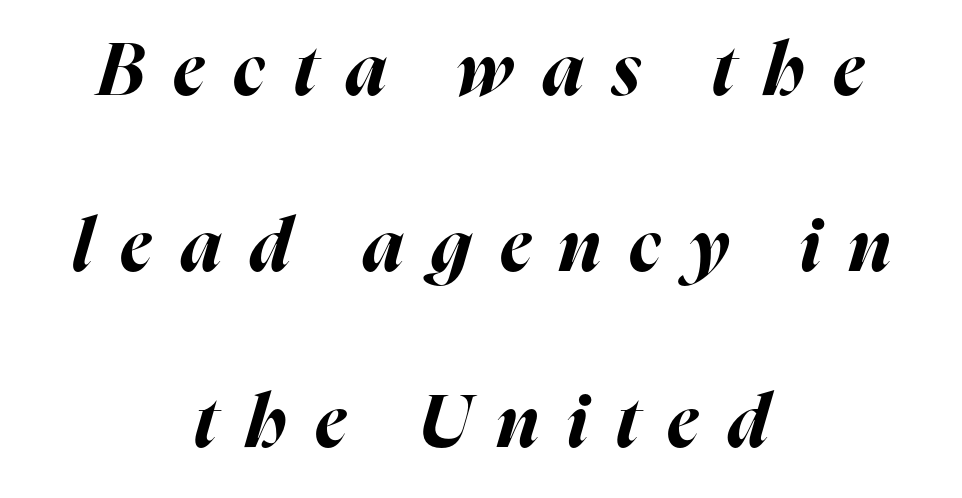
The typesetter chose a symmetrical, centered arrangement here. The passage shown is emphatically bold. Students, observe: this is what heavily led, spacious text looks like. Is this a fixed-width face? No — the glyphs have proportional, varying widths. Look at the tracking — it's clearly loosened, letters drifting apart. A typesetter would mark this as italic.
